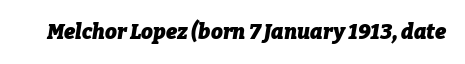
Q: Is the text bold? A: Yes.
Q: Is the text italic (slanted)? A: Yes, it leans right by about 9 degrees.
Q: Is the text underlined? A: No.
Q: Is the spacing between letters normal or unusually wide? A: Normal.
